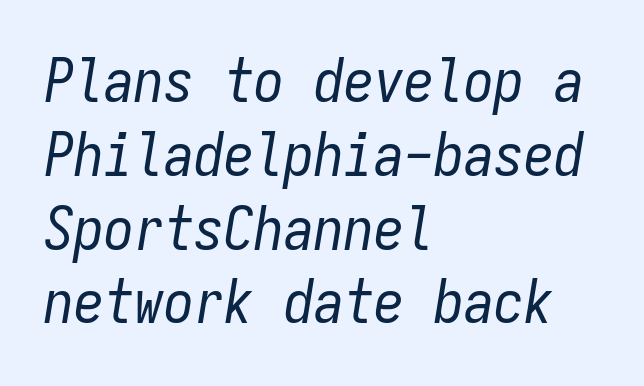
These lines are rendered in a fixed-pitch font. Stems and bowls with no extra thickness — not bold. Rendered with sloped, italic letterforms. The strip under each line holds only bare page.
